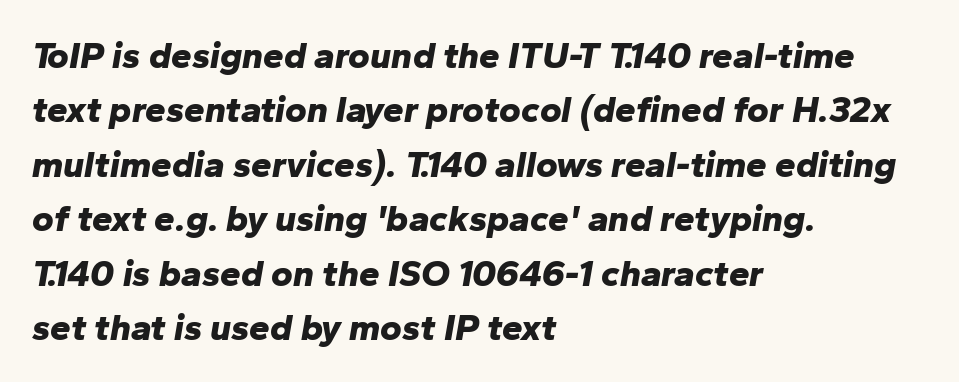
The image shows 37 px bold type, italic (leaning right); set left-aligned, normal line spacing (1.47x), normal letter spacing, not underlined; low stroke contrast and a medium x-height.
